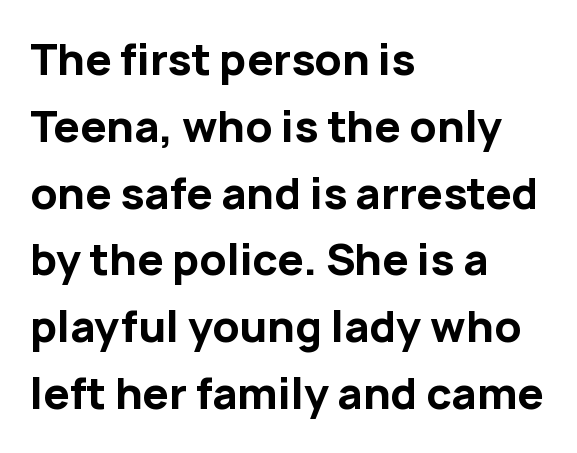
{"serif": "no", "italic": "no", "bold": "yes", "weight": "bold", "width": "normal", "stroke_contrast": "low", "x_height": "medium", "monospaced": "no", "underline": "no", "align": "left", "line_spacing": "normal", "line_spacing_ratio": 1.59, "letter_spacing": "normal", "letter_spacing_em": 0.0, "glyph_px": 42}
